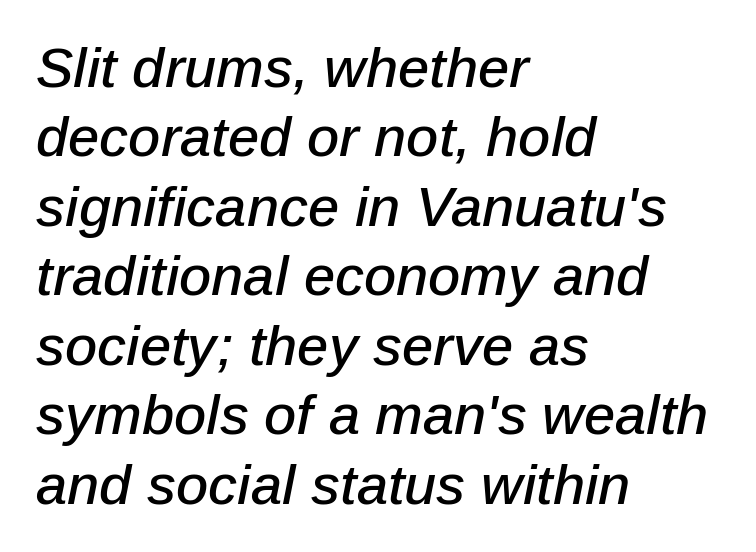
{"italic": "yes", "lean": "right", "slant_degrees": 12, "width": "normal", "stroke_contrast": "low", "x_height": "medium", "monospaced": "no", "underline": "no", "align": "left", "line_spacing_ratio": 1.24, "letter_spacing": "normal", "letter_spacing_em": 0.0, "glyph_px": 56}
